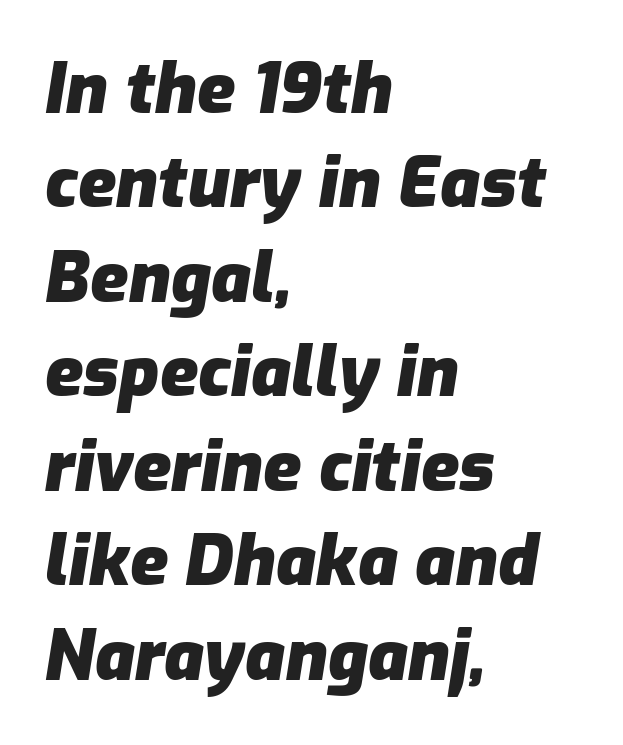
Is the type slanted? Yes — the strokes lean at a clear angle. Notice how descenders clear the ascenders below comfortably — that's standard leading. Each letter keeps its own natural width here, so spacing adapts to shape. One-word summary of the alignment: left. These words are printed bold, with thick strokes throughout.
